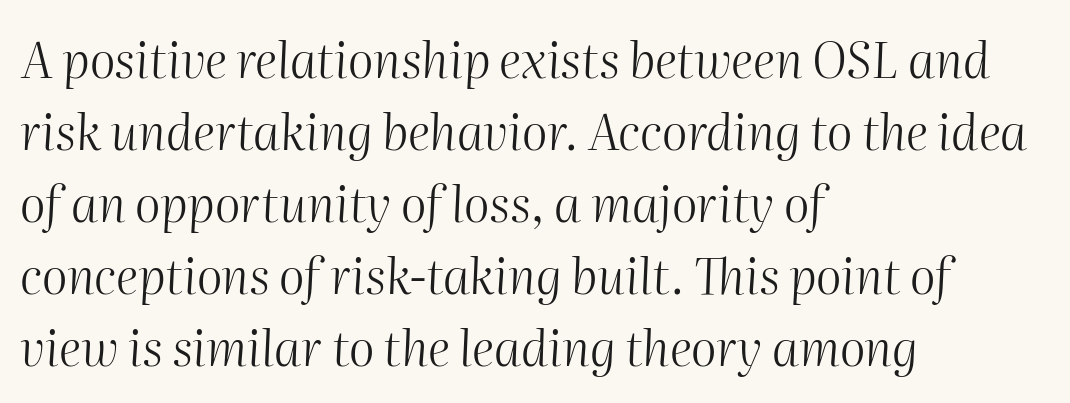
Q: Is the text bold? A: No.
Q: Is the text italic (slanted)? A: Yes, it leans right by about 2 degrees.
Q: Is the text underlined? A: No.
Q: How is the paragraph aligned? A: Left-aligned.
Q: Is the spacing between letters normal or unusually wide? A: Normal.
Q: Is the spacing between lines tight, normal or loose? A: Normal.
Q: Width (condensed, normal, or wide)? A: Normal.
Q: Stroke contrast? A: Medium.
Q: x-height? A: Medium.
Q: Monospaced? A: No.
